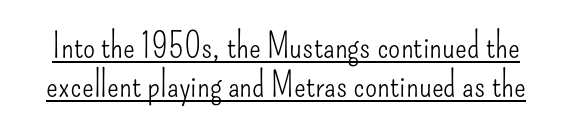
{"serif": "no", "italic": "no", "bold": "no", "weight": "light", "width": "condensed", "stroke_contrast": "low", "x_height": "small", "monospaced": "no", "underline": "yes", "line_spacing": "tight", "line_spacing_ratio": 1.11, "letter_spacing": "normal", "letter_spacing_em": 0.0, "glyph_px": 35}
